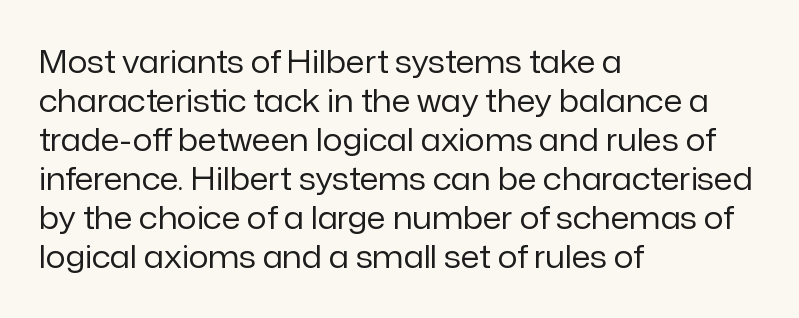
The image shows 31 px regular-weight sans-serif type, upright; set left-aligned, normal line spacing (1.26x), normal letter spacing, not underlined; low stroke contrast and a medium x-height.
